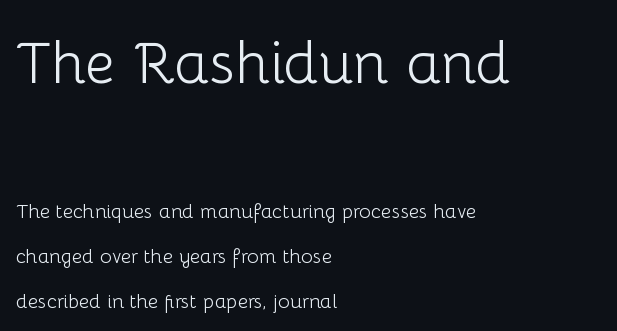
The image shows 59 px light sans-serif type, upright; set left-aligned, loose line spacing (2.24x), normal letter spacing, not underlined; the first (top) block is 2.95x larger; low stroke contrast and a medium x-height.
